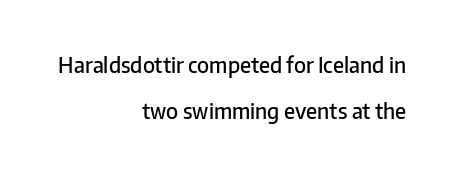
Notice the strokes are somewhat thickened but not fully heavy: this is a semibold. You could fit nearly another row in the gap between these rows. Type without underlining. Visually the block forms a straight wall on the right and a jagged coastline on the left. The letters stand upright; this is a roman face.
